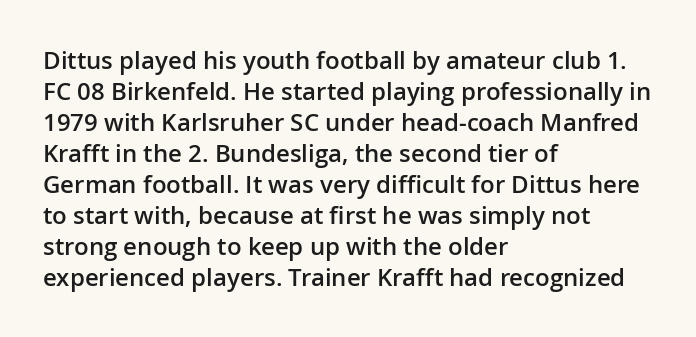
{"italic": "no", "bold": "semi", "underline": "no", "align": "left", "line_spacing": "normal", "line_spacing_ratio": 1.29, "letter_spacing": "normal", "letter_spacing_em": 0.0, "glyph_px": 24}
